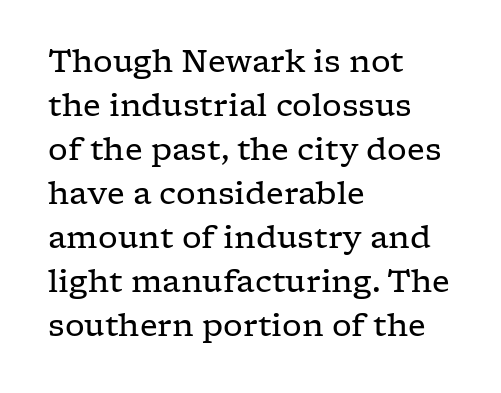
Nobody drew a line under any word here. The letterforms sit shoulder to shoulder at normal distance. Is this a heavy cut? Hardly; it is regular or lighter. The passage shown is typeset with a serif family. Upright lettering throughout.
